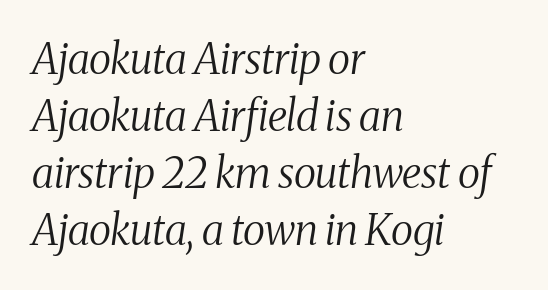
Spacing verdict: proportional, widths tailored to each character. The typesetter chose a ragged-right arrangement here. This sample uses plain, unmodified letter spacing. Typographically, this falls in the serif category.
